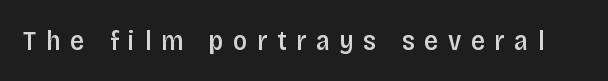
{"serif": "no", "italic": "no", "bold": "semi", "weight": "semibold", "width": "condensed", "stroke_contrast": "low", "x_height": "large", "monospaced": "no", "underline": "no", "letter_spacing": "wide", "letter_spacing_em": 0.34, "glyph_px": 28}
